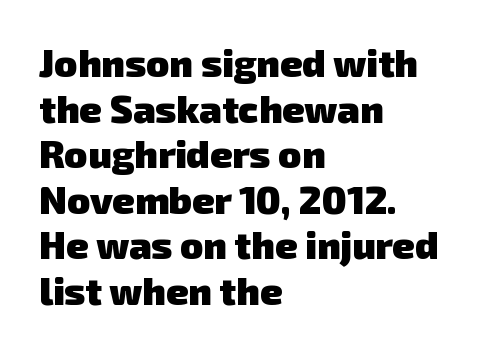
Q: Is the text bold? A: Yes.
Q: Is the typeface a serif or a sans-serif typeface? A: Sans-serif.
Q: Is the text underlined? A: No.
Q: How is the paragraph aligned? A: Left-aligned.
Q: Is the spacing between letters normal or unusually wide? A: Normal.
Q: Width (condensed, normal, or wide)? A: Normal.
Q: Stroke contrast? A: Low.
Q: x-height? A: Medium.
Q: Monospaced? A: No.
